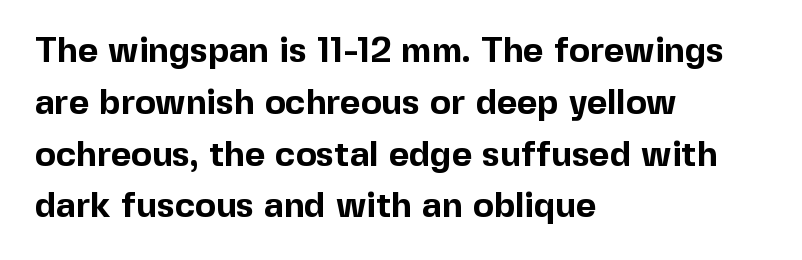
There is no visible air inserted between adjacent glyphs. A student would call this left alignment; a typographer would say flush left, rag right. I'd call this a sans setting — the letters go barefoot. The axis of the letterforms is exactly vertical.
